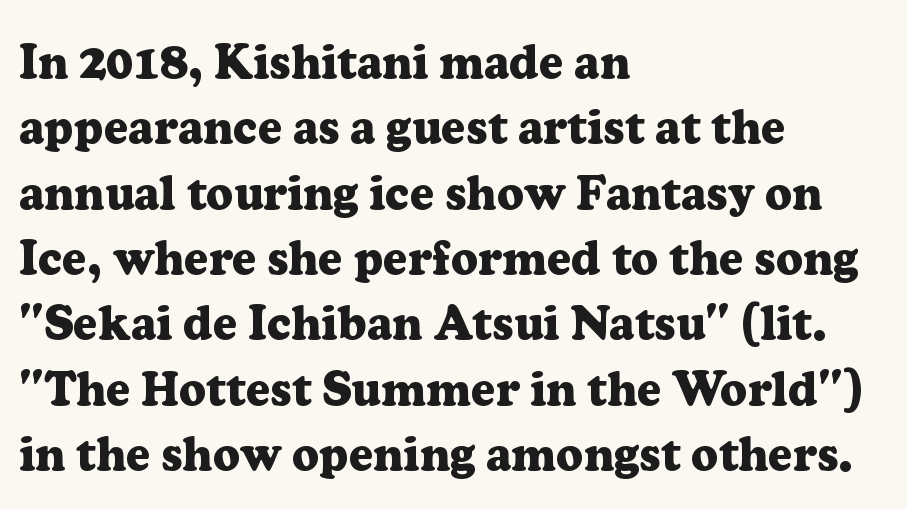
The image shows 47 px heavy serif type, upright; set left-aligned, normal line spacing (1.39x), normal letter spacing, not underlined; low stroke contrast and a medium x-height.
